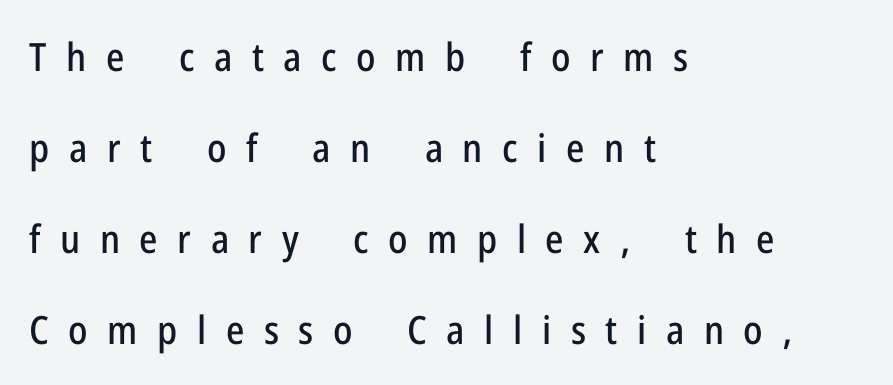
{"serif": "no", "italic": "no", "width": "condensed", "stroke_contrast": "low", "x_height": "medium", "monospaced": "no", "underline": "no", "align": "left", "line_spacing": "loose", "line_spacing_ratio": 2.33, "letter_spacing": "wide", "letter_spacing_em": 0.5, "glyph_px": 39}
